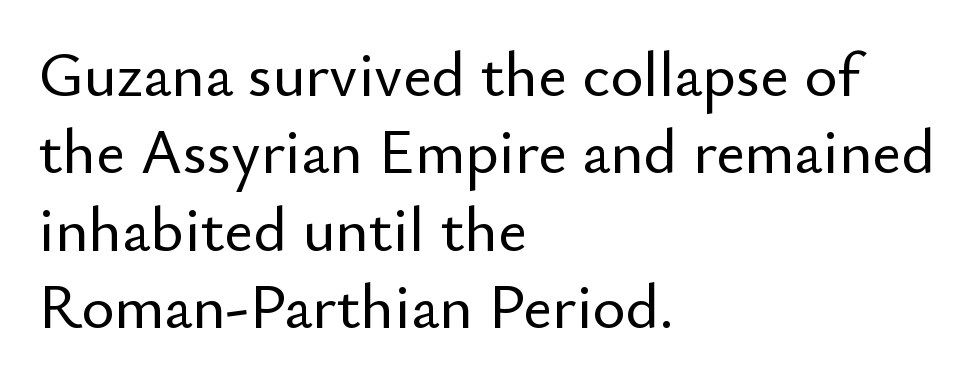
The image shows 63 px sans-serif type, upright; set left-aligned, line spacing 1.23x, normal letter spacing, not underlined; low stroke contrast and a small x-height.
